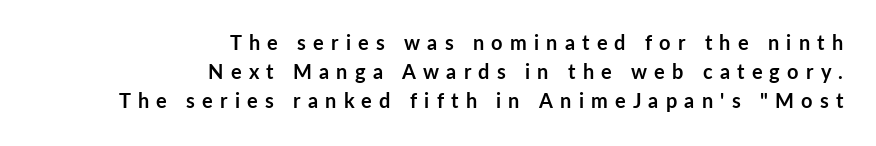
Q: Is the text bold? A: Yes.
Q: Is the text italic (slanted)? A: No, it is upright.
Q: Is the text underlined? A: No.
Q: How is the paragraph aligned? A: Right-aligned.
Q: Is the spacing between letters normal or unusually wide? A: Unusually wide.
Q: Is the spacing between lines tight, normal or loose? A: Normal.
